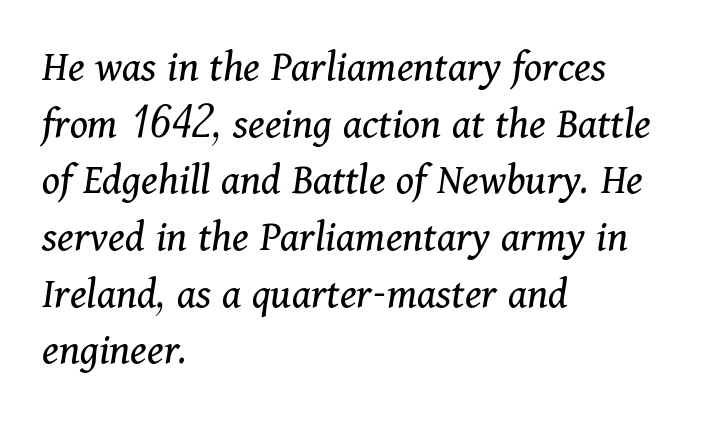
{"serif": "yes", "italic": "yes", "lean": "right", "slant_degrees": 11, "bold": "no", "weight": "regular", "width": "normal", "stroke_contrast": "medium", "x_height": "medium", "monospaced": "no", "underline": "no", "align": "left", "line_spacing": "normal", "line_spacing_ratio": 1.26, "letter_spacing": "normal", "letter_spacing_em": 0.0, "glyph_px": 45}
